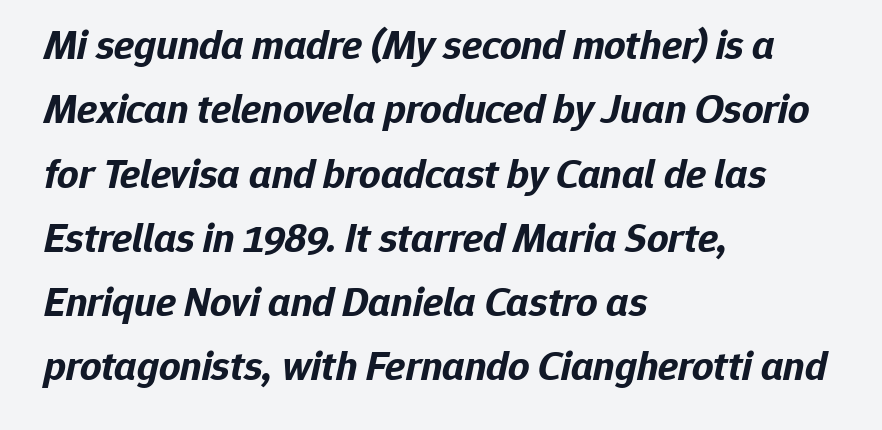
Q: Is the text bold? A: Yes.
Q: Is the text italic (slanted)? A: Yes, it leans right by about 12 degrees.
Q: Is the text underlined? A: No.
Q: How is the paragraph aligned? A: Left-aligned.
Q: Is the spacing between letters normal or unusually wide? A: Normal.
Q: Is the spacing between lines tight, normal or loose? A: Normal.
Q: Width (condensed, normal, or wide)? A: Normal.
Q: Stroke contrast? A: Low.
Q: x-height? A: Medium.
Q: Monospaced? A: No.
